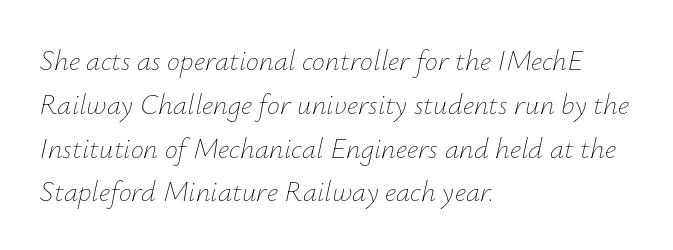
Q: Is the text bold? A: No.
Q: Is the text italic (slanted)? A: Yes, it leans right by about 12 degrees.
Q: Is the text underlined? A: No.
Q: How is the paragraph aligned? A: Left-aligned.
Q: Is the spacing between letters normal or unusually wide? A: Normal.
Q: Is the spacing between lines tight, normal or loose? A: Normal.
Q: Width (condensed, normal, or wide)? A: Normal.
Q: Stroke contrast? A: Low.
Q: x-height? A: Small.
Q: Monospaced? A: No.
